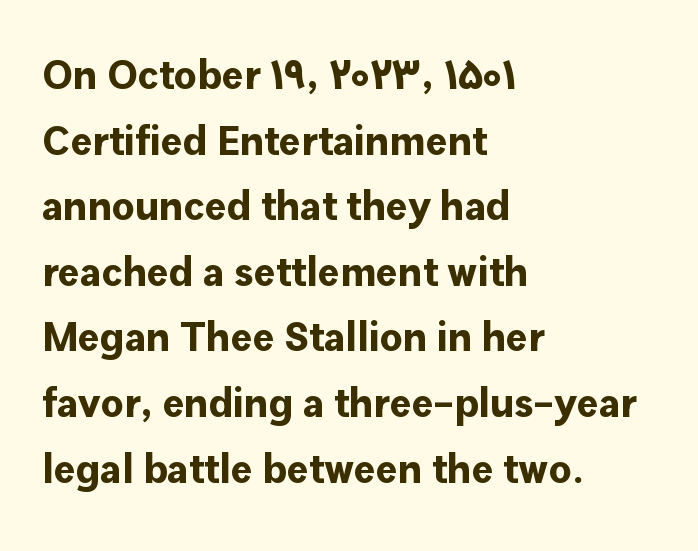
Q: Is the text bold? A: Yes.
Q: Is the text italic (slanted)? A: No, it is upright.
Q: Is the typeface a serif or a sans-serif typeface? A: Sans-serif.
Q: Is the text underlined? A: No.
Q: How is the paragraph aligned? A: Left-aligned.
Q: Is the spacing between letters normal or unusually wide? A: Normal.
Q: Is the spacing between lines tight, normal or loose? A: Normal.
Q: Width (condensed, normal, or wide)? A: Normal.
Q: Stroke contrast? A: Low.
Q: x-height? A: Medium.
Q: Monospaced? A: No.
